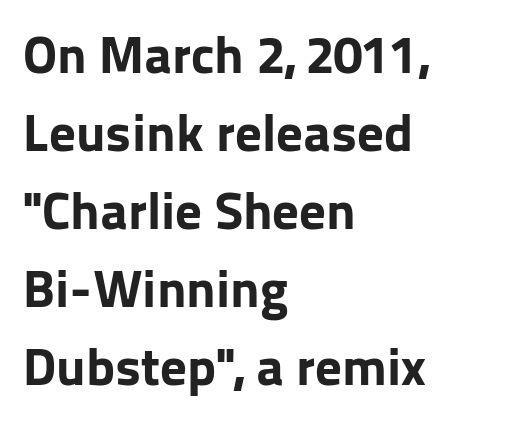
Q: Is the text bold? A: Yes.
Q: Is the text italic (slanted)? A: No, it is upright.
Q: Is the typeface a serif or a sans-serif typeface? A: Sans-serif.
Q: Is the text underlined? A: No.
Q: How is the paragraph aligned? A: Left-aligned.
Q: Is the spacing between letters normal or unusually wide? A: Normal.
Q: Is the spacing between lines tight, normal or loose? A: Normal.
Q: Width (condensed, normal, or wide)? A: Normal.
Q: Stroke contrast? A: Low.
Q: x-height? A: Medium.
Q: Monospaced? A: No.
